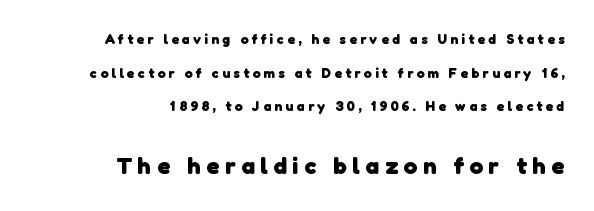
The image shows 24 px bold type; set right-aligned, loose line spacing (2.41x), unusually wide letter spacing (+0.24 em), not underlined; the second (bottom) block is 1.71x larger.
